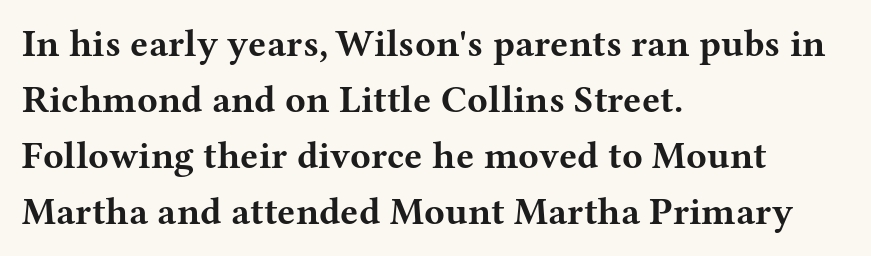
The image shows 38 px bold, wide serif type, upright; set left-aligned, normal line spacing (1.47x), normal letter spacing, not underlined; medium stroke contrast and a medium x-height.
